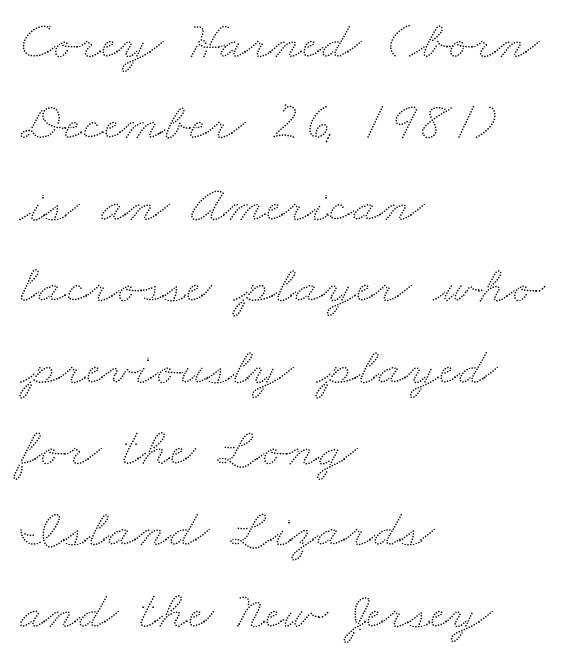
{"width": "wide", "stroke_contrast": "low", "x_height": "small", "monospaced": "no", "underline": "no", "align": "left", "line_spacing": "normal", "line_spacing_ratio": 1.48, "letter_spacing": "normal", "letter_spacing_em": 0.0, "glyph_px": 55}
